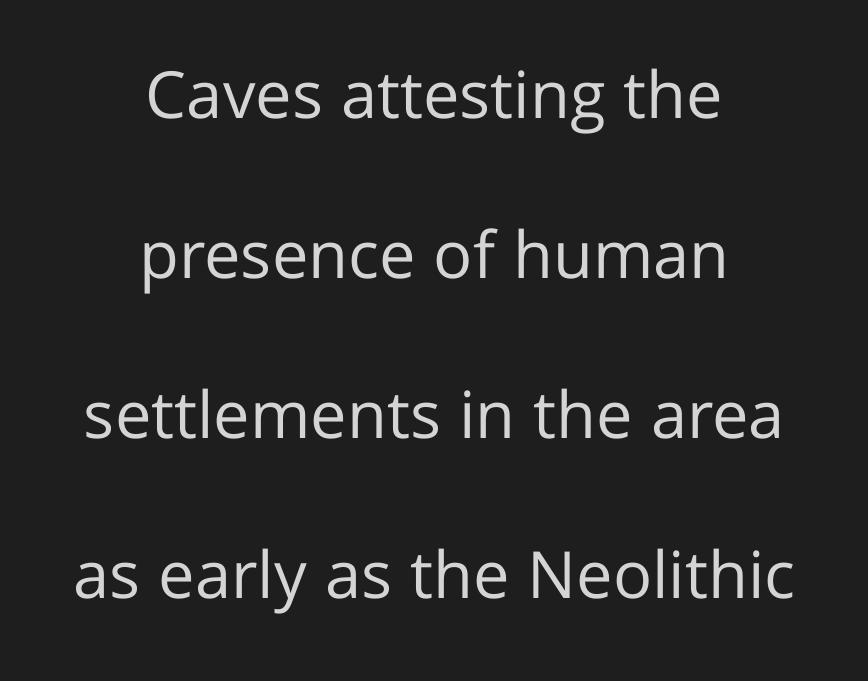
The image shows 65 px regular-weight sans-serif type, upright; set centered, loose line spacing (2.46x), normal letter spacing, not underlined; low stroke contrast and a medium x-height.
